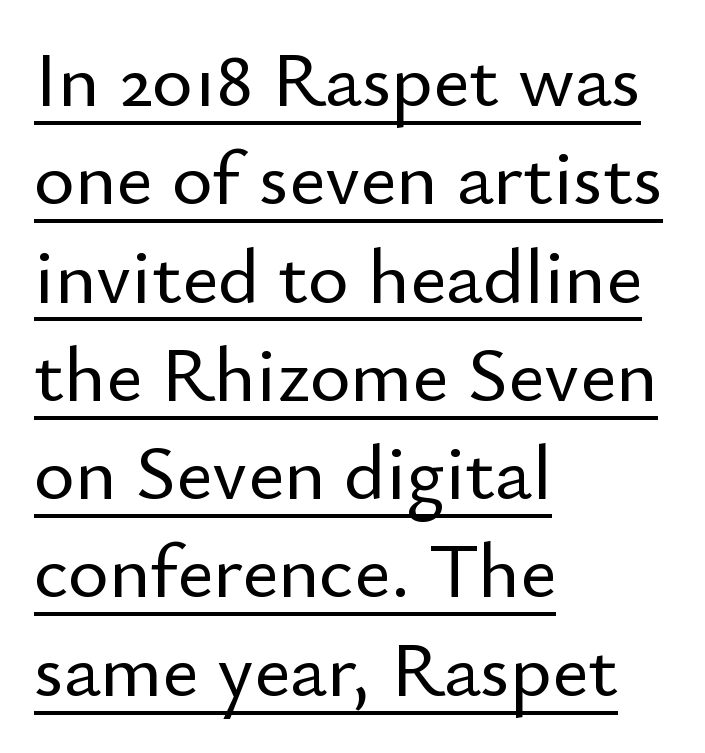
The image shows 78 px sans-serif type, upright; set left-aligned, normal line spacing (1.26x), normal letter spacing, underlined; low stroke contrast and a small x-height.
